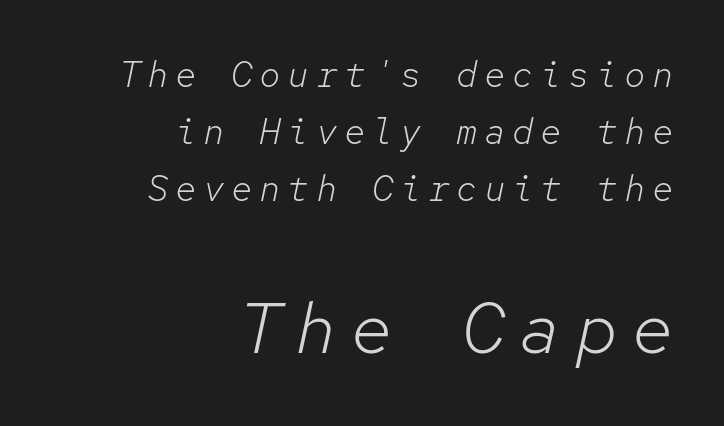
Stroke thickness stays within the range of a standard reading face or lighter. Unmarked baselines from the first word to the last. These lines stack with their right ends in a neat column. The leading is moderate, giving the passage an even texture. The composition opens small and finishes big.
